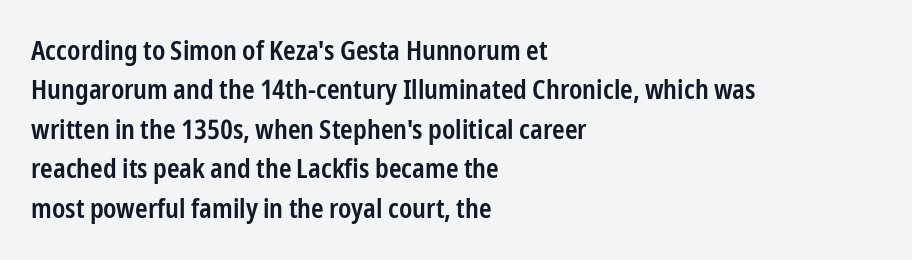
The line texture is even and compact thanks to regular tracking. The vertical gap from one line to the next is medium. It's the straight-up-and-down kind of type. I'd describe the lettering as semibold — firm but not a full bold. Layout note: lines flush left. Words float on clear page, feet unadorned.
